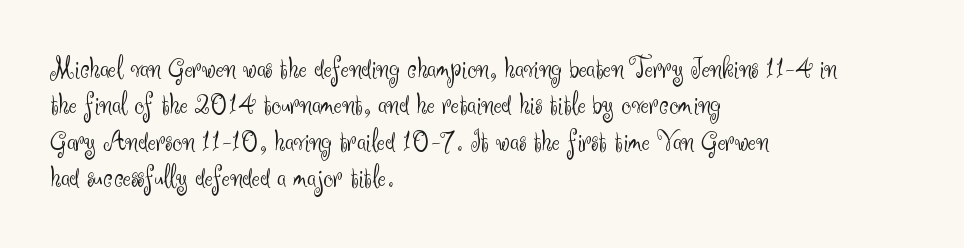
The image shows 30 px light sans-serif type, upright; set left-aligned, line spacing 1.21x, normal letter spacing, not underlined; medium stroke contrast and a small x-height.
